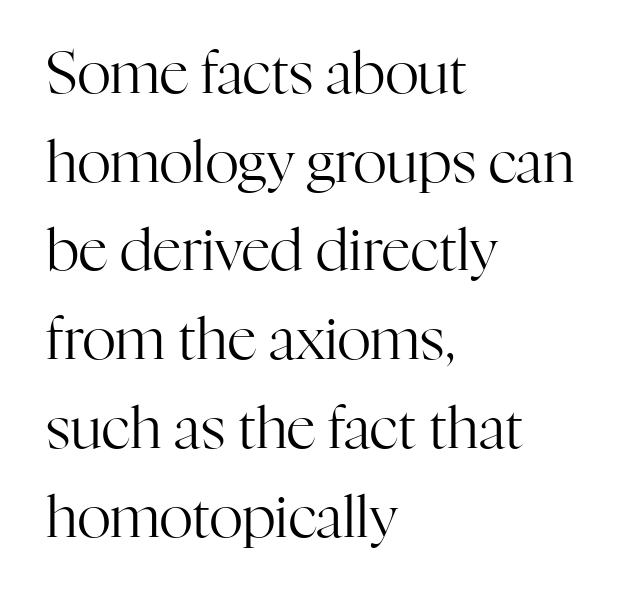
Q: Is the text bold? A: No.
Q: Is the text italic (slanted)? A: No, it is upright.
Q: Is the typeface a serif or a sans-serif typeface? A: Serif.
Q: Is the text underlined? A: No.
Q: How is the paragraph aligned? A: Left-aligned.
Q: Is the spacing between letters normal or unusually wide? A: Normal.
Q: Is the spacing between lines tight, normal or loose? A: Normal.
Q: Width (condensed, normal, or wide)? A: Normal.
Q: Stroke contrast? A: High.
Q: x-height? A: Medium.
Q: Monospaced? A: No.
